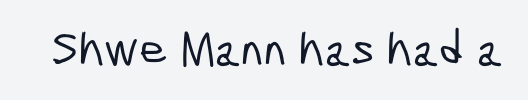
Words appear dense and cohesive because spacing is normal. Varying glyph widths throughout — classic text-font behaviour. Plain, unruled lines of type. Serif or sans? Sans — the stroke terminals are bare.
